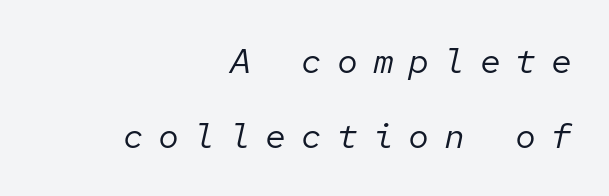
Q: Is the text bold? A: No.
Q: Is the text italic (slanted)? A: Yes, it leans right by about 12 degrees.
Q: Is the text underlined? A: No.
Q: How is the paragraph aligned? A: Right-aligned.
Q: Is the spacing between letters normal or unusually wide? A: Unusually wide.
Q: Is the spacing between lines tight, normal or loose? A: Loose.
Q: Width (condensed, normal, or wide)? A: Normal.
Q: Stroke contrast? A: Low.
Q: x-height? A: Medium.
Q: Monospaced? A: Yes.
